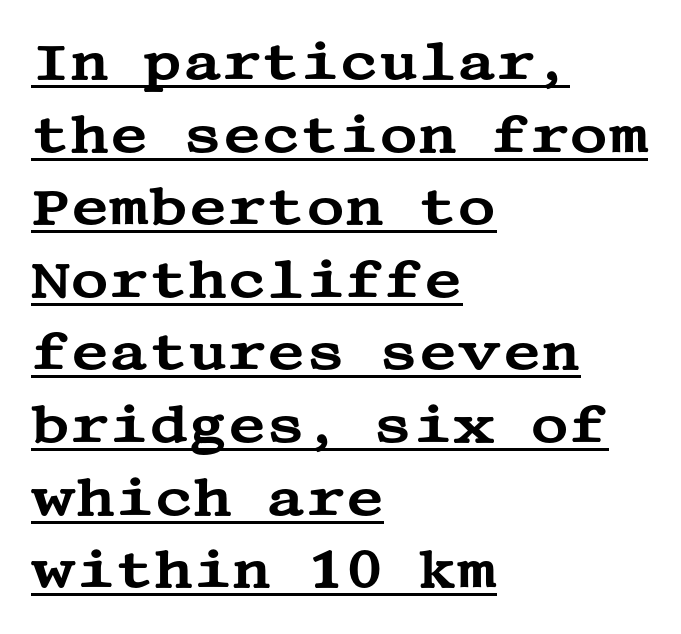
The image shows 53 px wide serif type, upright; set left-aligned, normal line spacing (1.37x), normal letter spacing, underlined; medium stroke contrast and a large x-height.
